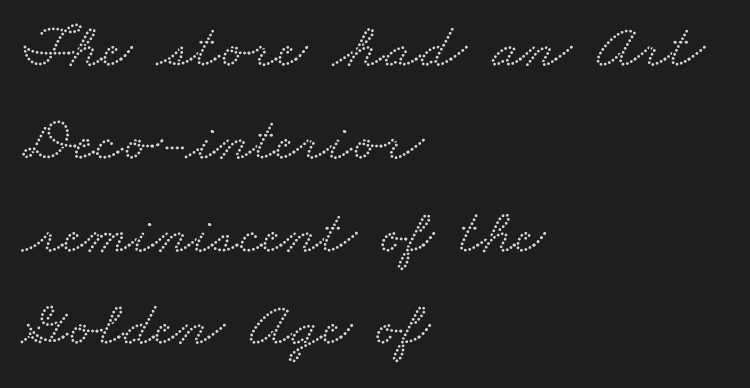
The image shows 64 px wide type; set left-aligned, normal line spacing (1.45x), normal letter spacing, not underlined; low stroke contrast and a small x-height.
